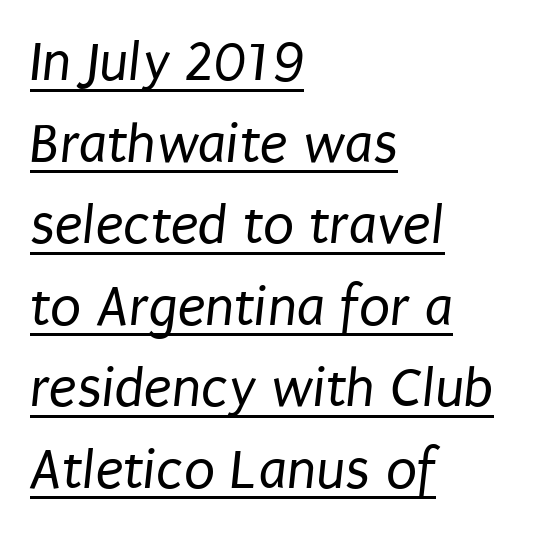
The image shows 57 px regular-weight, condensed sans-serif type; set left-aligned, normal line spacing (1.43x), normal letter spacing, underlined; low stroke contrast and a large x-height.
